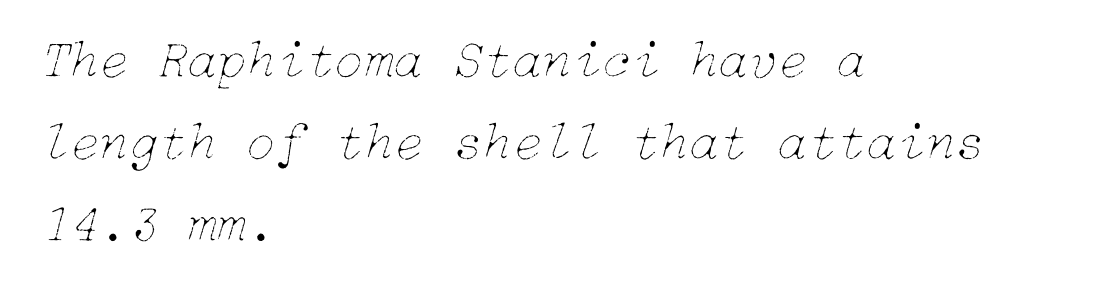
Q: Is the text bold? A: No.
Q: Is the text italic (slanted)? A: Yes, it leans right by about 15 degrees.
Q: Is the text underlined? A: No.
Q: How is the paragraph aligned? A: Left-aligned.
Q: Is the spacing between letters normal or unusually wide? A: Normal.
Q: Is the spacing between lines tight, normal or loose? A: Normal.
Q: Width (condensed, normal, or wide)? A: Normal.
Q: Stroke contrast? A: Low.
Q: x-height? A: Medium.
